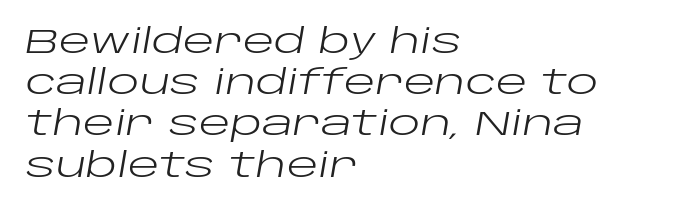
Q: Is the text bold? A: No.
Q: Is the text italic (slanted)? A: Yes, it leans right by about 10 degrees.
Q: Is the text underlined? A: No.
Q: How is the paragraph aligned? A: Left-aligned.
Q: Is the spacing between letters normal or unusually wide? A: Normal.
Q: Is the spacing between lines tight, normal or loose? A: Normal.
Q: Width (condensed, normal, or wide)? A: Wide.
Q: Stroke contrast? A: Low.
Q: x-height? A: Large.
Q: Monospaced? A: No.
